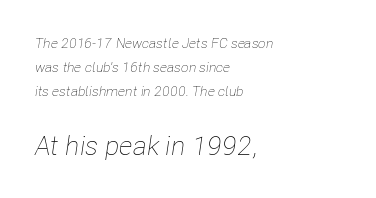
The image shows 27 px text type, italic (leaning right); set left-aligned, line spacing 1.73x, normal letter spacing, not underlined; the second (bottom) block is 1.93x larger.
